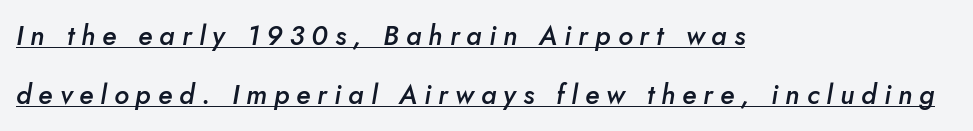
{"italic": "yes", "lean": "right", "slant_degrees": 5, "bold": "semi", "underline": "yes", "align": "left", "line_spacing": "loose", "line_spacing_ratio": 2.18, "letter_spacing": "wide", "letter_spacing_em": 0.26, "glyph_px": 27}
